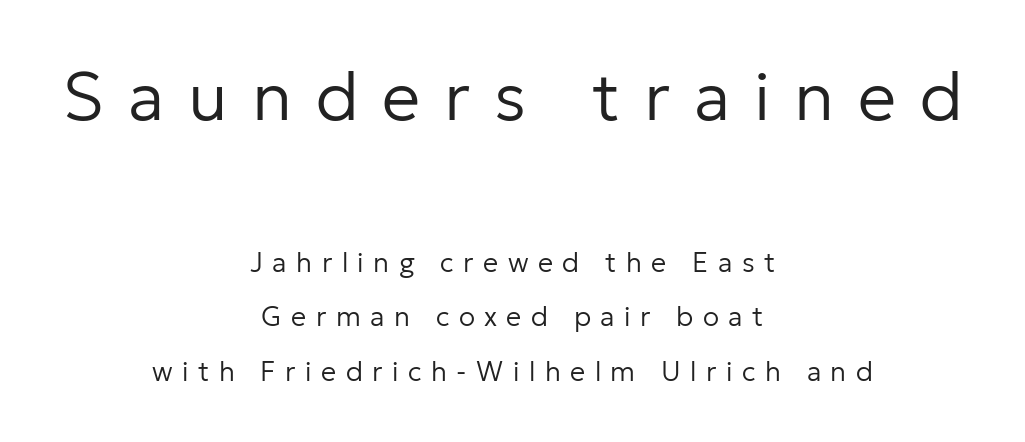
The image shows 68 px regular-weight sans-serif type, upright; set centered, loose line spacing (2.02x), unusually wide letter spacing (+0.35 em), not underlined; the first (top) block is 2.52x larger; low stroke contrast and a medium x-height.
